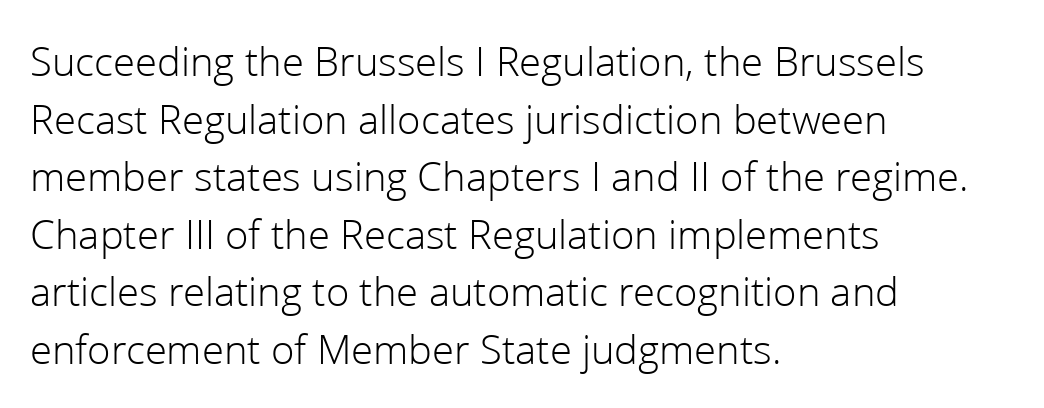
Q: Is the text bold? A: No.
Q: Is the text italic (slanted)? A: No, it is upright.
Q: Is the typeface a serif or a sans-serif typeface? A: Sans-serif.
Q: Is the text underlined? A: No.
Q: How is the paragraph aligned? A: Left-aligned.
Q: Is the spacing between letters normal or unusually wide? A: Normal.
Q: Is the spacing between lines tight, normal or loose? A: Normal.
Q: Width (condensed, normal, or wide)? A: Normal.
Q: Stroke contrast? A: Low.
Q: x-height? A: Medium.
Q: Monospaced? A: No.
